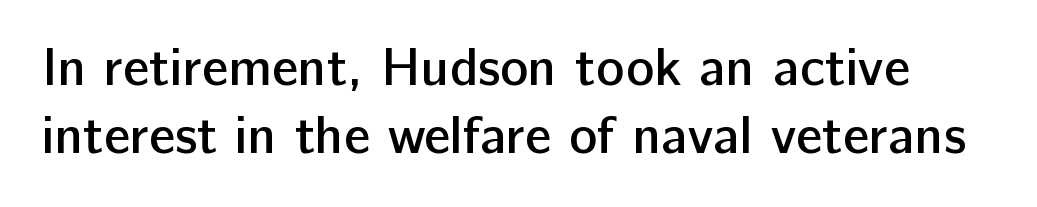
Q: Is the text bold? A: Semi-bold.
Q: Is the text italic (slanted)? A: No, it is upright.
Q: Is the typeface a serif or a sans-serif typeface? A: Sans-serif.
Q: Is the text underlined? A: No.
Q: Is the spacing between letters normal or unusually wide? A: Normal.
Q: Is the spacing between lines tight, normal or loose? A: Normal.
Q: Width (condensed, normal, or wide)? A: Normal.
Q: Stroke contrast? A: Low.
Q: x-height? A: Medium.
Q: Monospaced? A: No.
